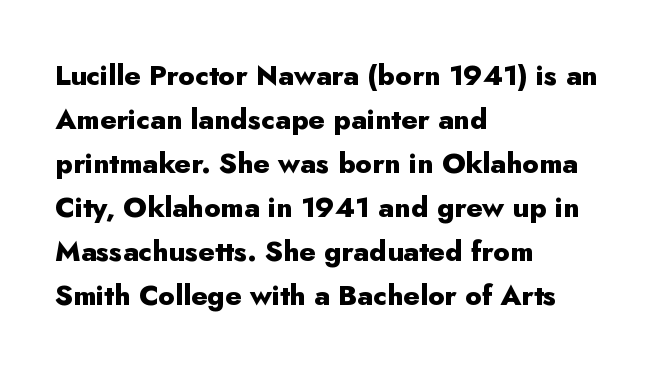
The image shows 28 px heavy sans-serif type, upright; set left-aligned, normal line spacing (1.57x), normal letter spacing, not underlined; low stroke contrast and a small x-height.
